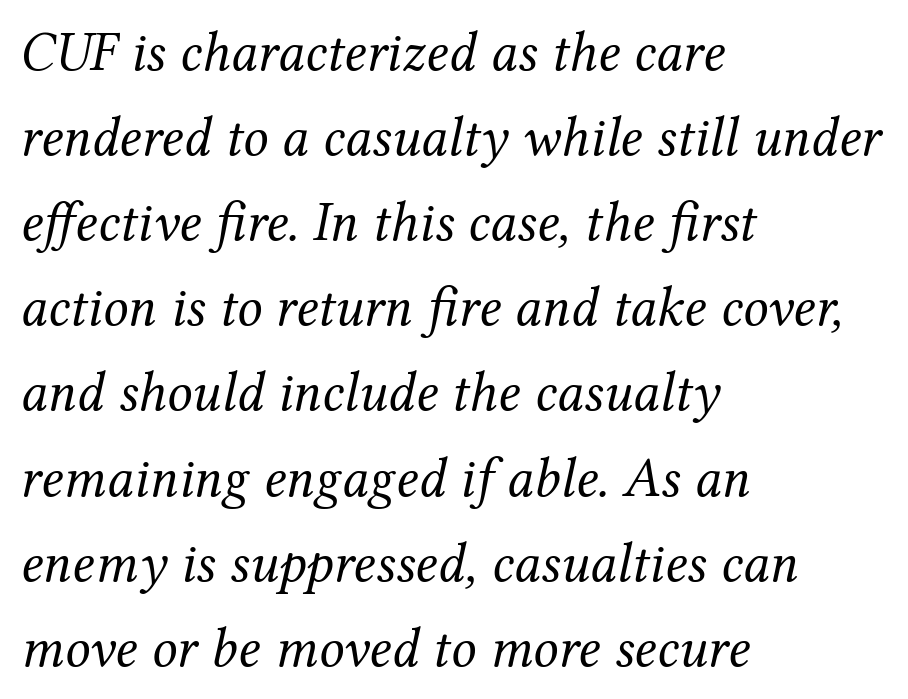
{"serif": "yes", "italic": "yes", "lean": "right", "slant_degrees": 12, "bold": "no", "weight": "regular", "width": "normal", "stroke_contrast": "medium", "x_height": "medium", "monospaced": "no", "underline": "no", "align": "left", "line_spacing": "normal", "line_spacing_ratio": 1.52, "letter_spacing": "normal", "letter_spacing_em": 0.0, "glyph_px": 56}
